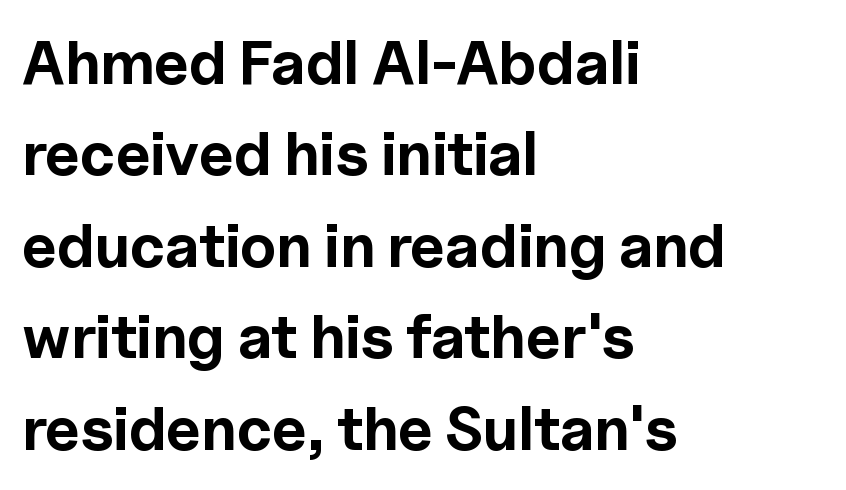
Q: Is the text bold? A: Yes.
Q: Is the text italic (slanted)? A: No, it is upright.
Q: Is the typeface a serif or a sans-serif typeface? A: Sans-serif.
Q: Is the text underlined? A: No.
Q: How is the paragraph aligned? A: Left-aligned.
Q: Is the spacing between letters normal or unusually wide? A: Normal.
Q: Is the spacing between lines tight, normal or loose? A: Normal.
Q: Width (condensed, normal, or wide)? A: Normal.
Q: x-height? A: Medium.
Q: Monospaced? A: No.
